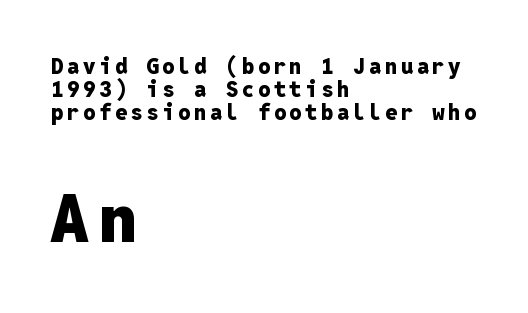
The image shows 67 px heavy sans-serif type, upright, monospaced; set left-aligned, tight line spacing (1.05x), not underlined; the second (bottom) block is 3.05x larger; low stroke contrast and a medium x-height.
